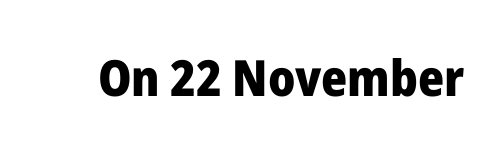
The image shows 50 px heavy sans-serif type, upright; set normal letter spacing, not underlined; low stroke contrast and a medium x-height.
